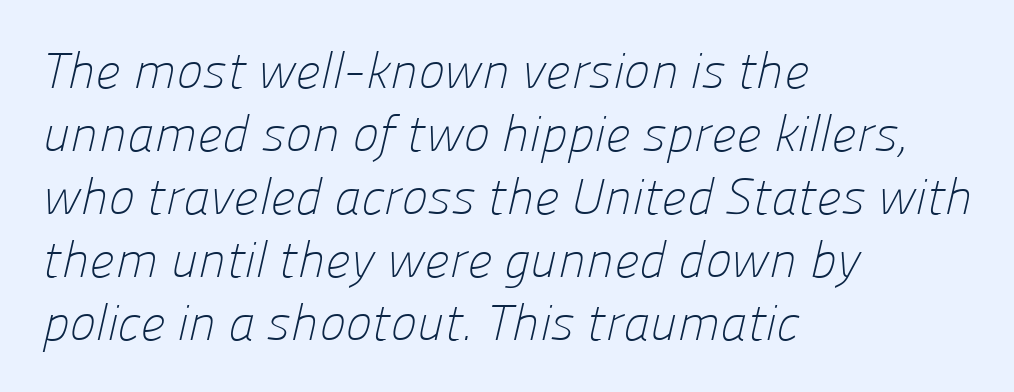
{"serif": "no", "bold": "no", "weight": "light", "width": "normal", "stroke_contrast": "low", "x_height": "medium", "monospaced": "no", "underline": "no", "align": "left", "line_spacing": "normal", "line_spacing_ratio": 1.26, "letter_spacing": "normal", "letter_spacing_em": 0.0, "glyph_px": 50}
